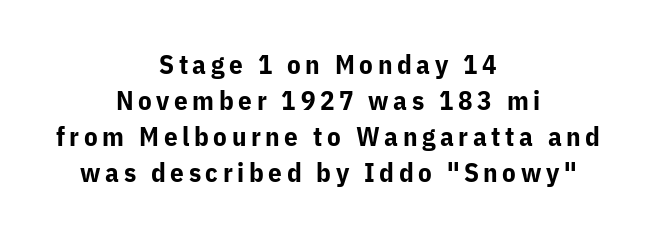
{"italic": "no", "bold": "yes", "underline": "no", "align": "center", "line_spacing": "normal", "line_spacing_ratio": 1.33, "glyph_px": 27}
